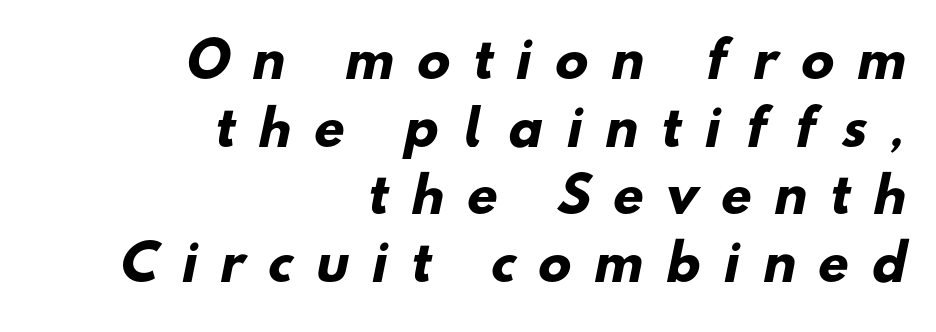
Do the characters align in a grid? No, the font is proportional. Line spacing here is normal. Nobody drew a line under any word here. Classification — sans serif.
